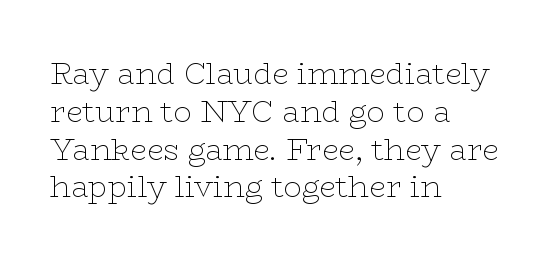
Q: Is the text bold? A: No.
Q: Is the text italic (slanted)? A: No, it is upright.
Q: Is the typeface a serif or a sans-serif typeface? A: Serif.
Q: Is the text underlined? A: No.
Q: How is the paragraph aligned? A: Left-aligned.
Q: Is the spacing between letters normal or unusually wide? A: Normal.
Q: Is the spacing between lines tight, normal or loose? A: Normal.
Q: Width (condensed, normal, or wide)? A: Wide.
Q: Stroke contrast? A: Low.
Q: x-height? A: Medium.
Q: Monospaced? A: No.
